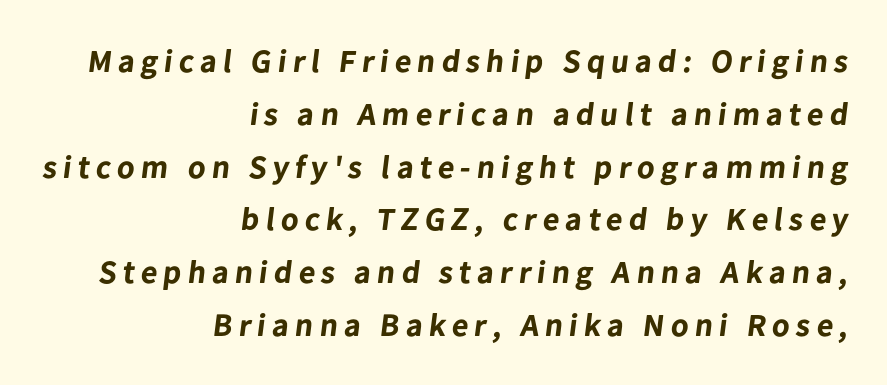
{"serif": "no", "bold": "yes", "weight": "bold", "width": "normal", "stroke_contrast": "low", "x_height": "medium", "monospaced": "no", "underline": "no", "align": "right", "line_spacing": "normal", "line_spacing_ratio": 1.65, "letter_spacing": "wide", "letter_spacing_em": 0.2, "glyph_px": 32}
